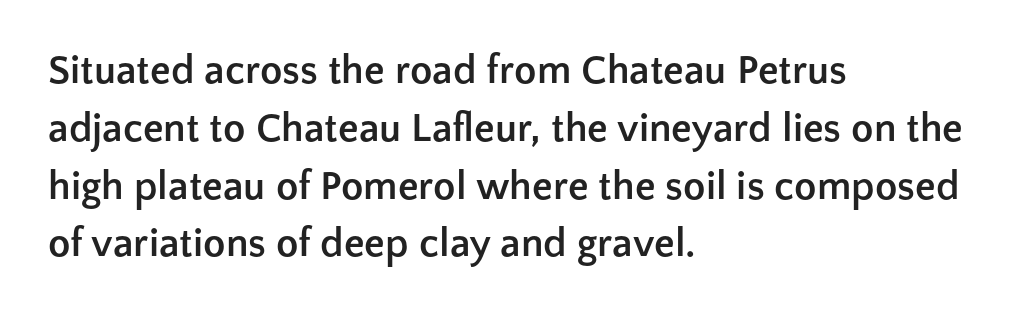
{"serif": "no", "italic": "no", "bold": "yes", "weight": "semibold", "width": "normal", "stroke_contrast": "low", "x_height": "medium", "monospaced": "no", "underline": "no", "align": "left", "line_spacing": "normal", "line_spacing_ratio": 1.41, "letter_spacing": "normal", "letter_spacing_em": 0.0, "glyph_px": 41}
